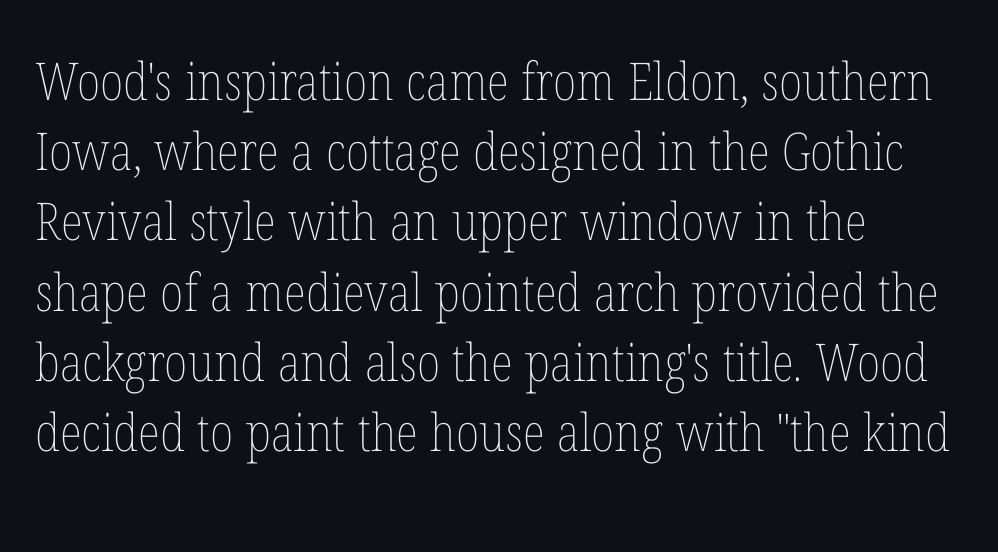
{"italic": "no", "bold": "no", "weight": "thin", "width": "condensed", "stroke_contrast": "low", "x_height": "medium", "monospaced": "no", "underline": "no", "align": "left", "line_spacing": "normal", "line_spacing_ratio": 1.35, "letter_spacing": "normal", "letter_spacing_em": 0.0, "glyph_px": 52}
